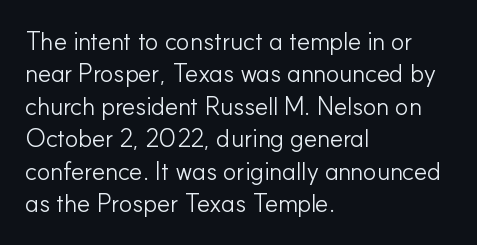
The image shows 25 px text type, upright; set left-aligned, normal line spacing (1.3x), normal letter spacing, not underlined.
